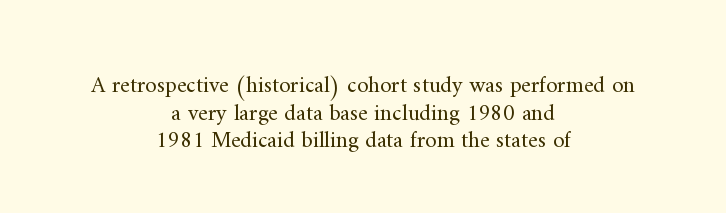
The paragraph has two soft edges and a firm central axis. Look at the tracking — it's just the regular setting, nothing added. Descenders are the only things crossing below the line. Do the letters lean? They stand straight.
